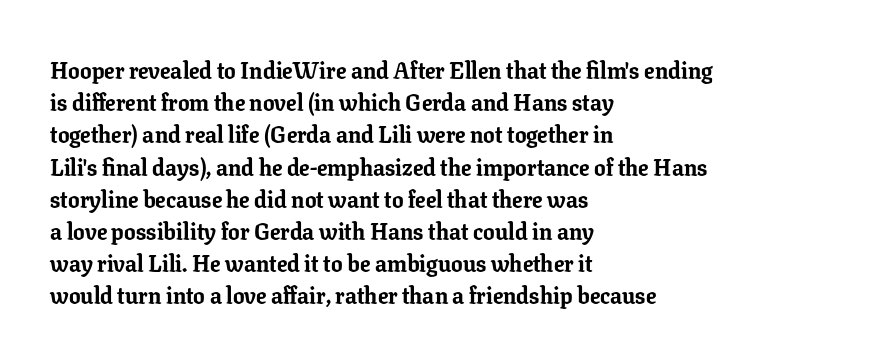
Q: Is the text bold? A: Yes.
Q: Is the text italic (slanted)? A: No, it is upright.
Q: Is the text underlined? A: No.
Q: How is the paragraph aligned? A: Left-aligned.
Q: Is the spacing between letters normal or unusually wide? A: Normal.
Q: Is the spacing between lines tight, normal or loose? A: Normal.
